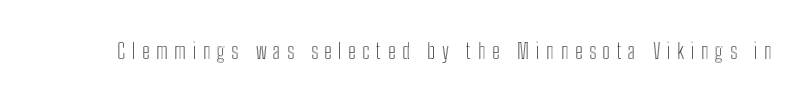
The line texture is sparse and dotted thanks to wide tracking. A roman cut, with each character standing at attention. Honestly, there is no underline to notice here at all.
